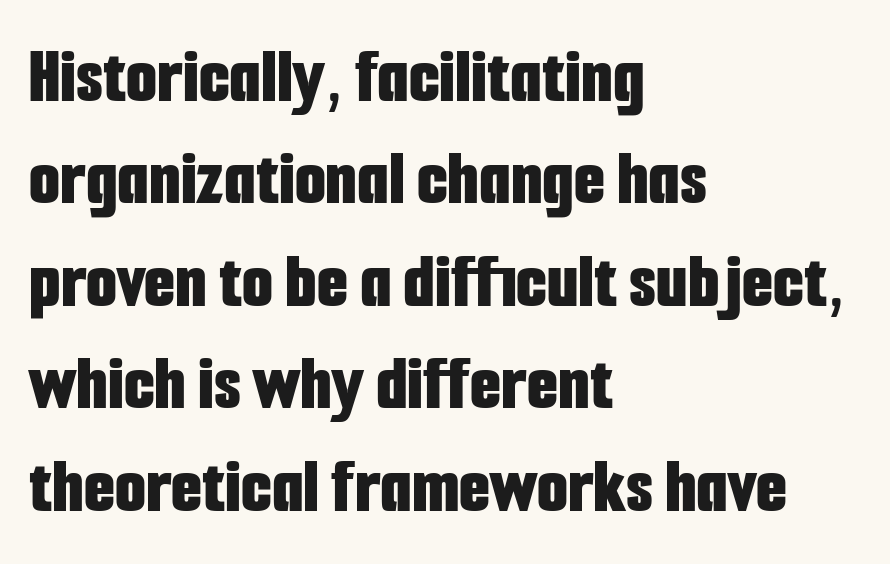
{"serif": "no", "italic": "no", "bold": "yes", "weight": "bold", "width": "condensed", "stroke_contrast": "low", "x_height": "medium", "monospaced": "no", "underline": "no", "align": "left", "line_spacing": "normal", "line_spacing_ratio": 1.28, "letter_spacing": "normal", "letter_spacing_em": 0.0, "glyph_px": 80}
